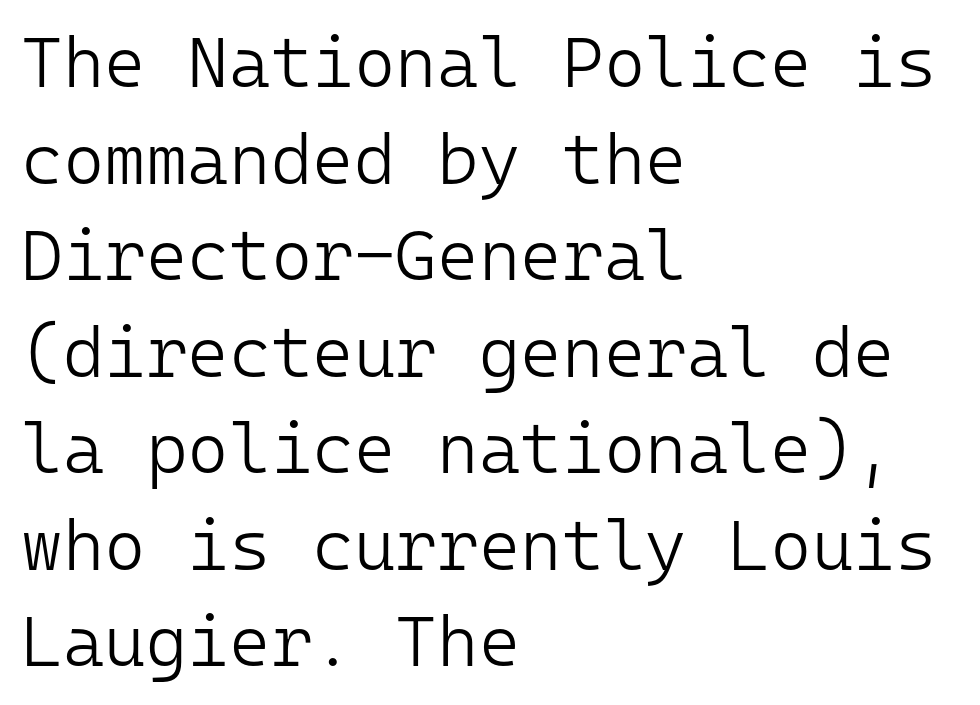
The image shows 71 px light sans-serif type, upright, monospaced; set left-aligned, normal line spacing (1.36x), normal letter spacing, not underlined; low stroke contrast and a medium x-height.
